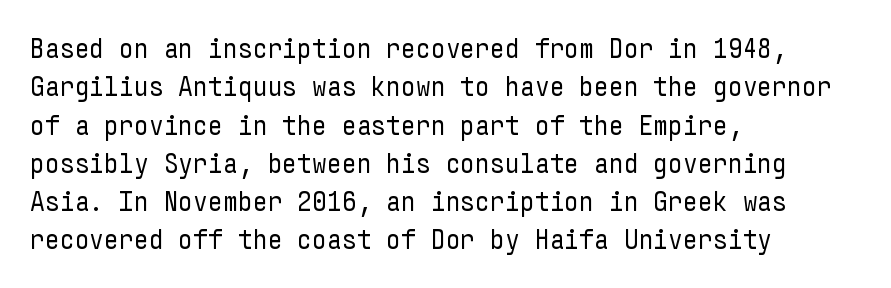
The image shows 29 px regular-weight, condensed sans-serif type, upright; set left-aligned, normal line spacing (1.32x), normal letter spacing, not underlined; low stroke contrast and a medium x-height.
